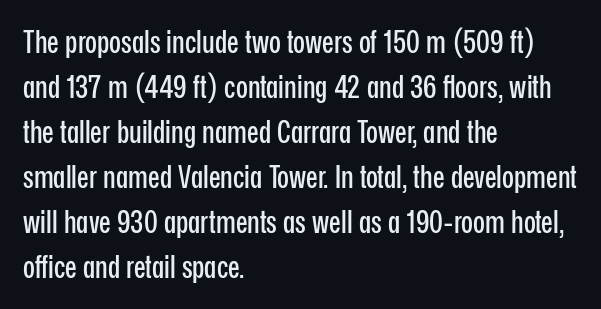
The image shows 31 px condensed sans-serif type, upright; set left-aligned, normal line spacing (1.45x), normal letter spacing, not underlined; low stroke contrast and a medium x-height.
